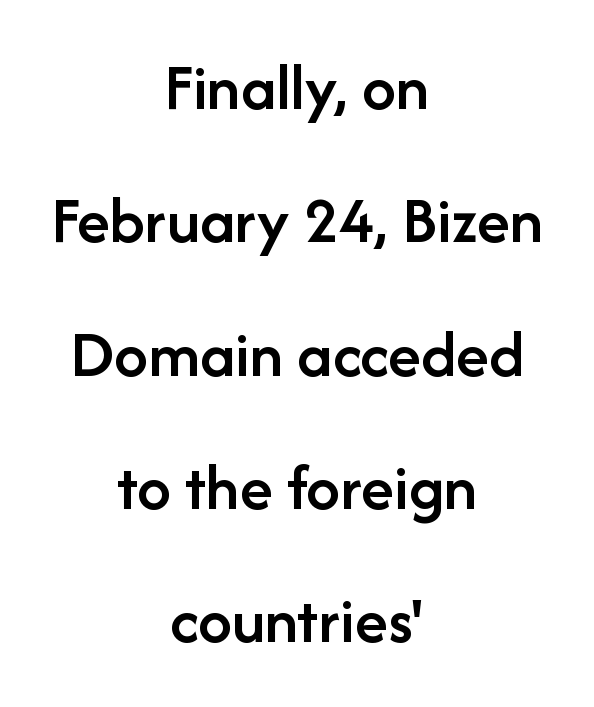
The image shows 68 px semibold sans-serif type, upright; set centered, loose line spacing (1.96x), normal letter spacing, not underlined; low stroke contrast and a medium x-height.
